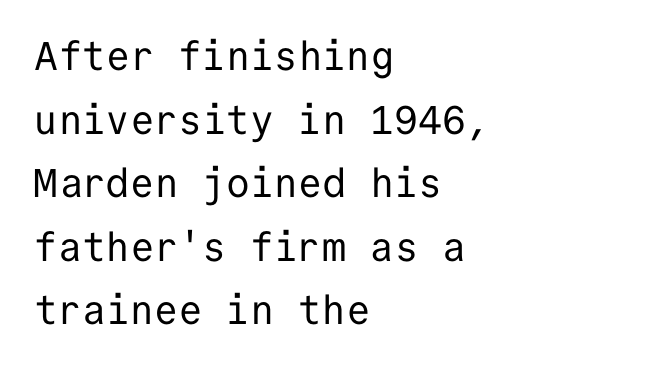
{"serif": "no", "italic": "no", "bold": "no", "weight": "regular", "width": "normal", "stroke_contrast": "low", "x_height": "medium", "monospaced": "yes", "underline": "no", "align": "left", "line_spacing": "normal", "line_spacing_ratio": 1.59, "letter_spacing": "normal", "letter_spacing_em": 0.0, "glyph_px": 40}
